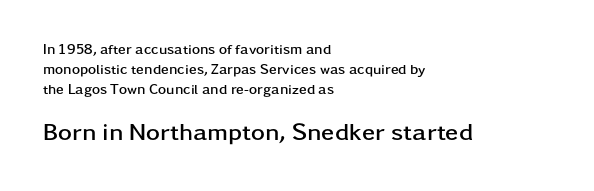
The image shows 24 px bold type, upright; set left-aligned, normal line spacing (1.43x), normal letter spacing, not underlined; the second (bottom) block is 1.71x larger.
